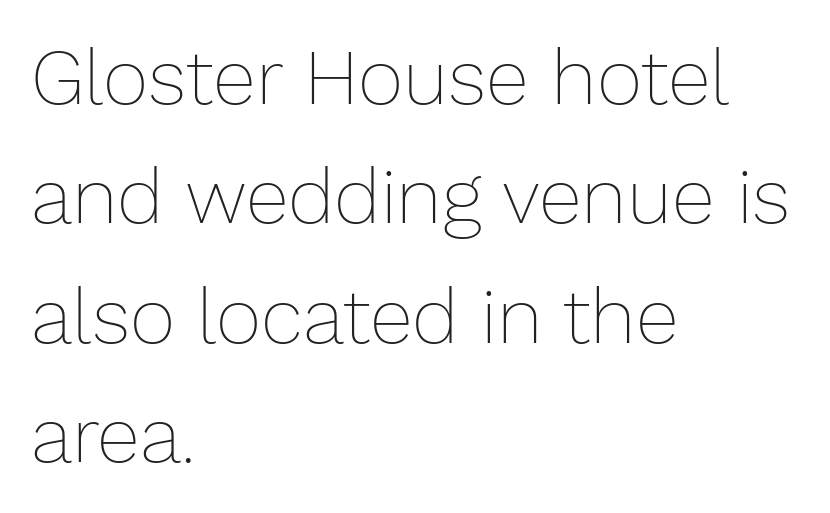
The image shows 78 px thin type, upright; set left-aligned, normal line spacing (1.53x), normal letter spacing, not underlined; low stroke contrast and a medium x-height.
